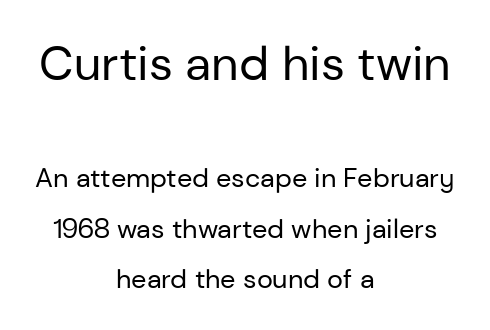
Q: Is the text bold? A: No.
Q: Is the text italic (slanted)? A: No, it is upright.
Q: Is the typeface a serif or a sans-serif typeface? A: Sans-serif.
Q: Is the text underlined? A: No.
Q: How is the paragraph aligned? A: Centered.
Q: Is the spacing between letters normal or unusually wide? A: Normal.
Q: Which block of text is set in a larger size, the first (top) or the second (bottom)? A: The first (top) one.
Q: Width (condensed, normal, or wide)? A: Normal.
Q: Stroke contrast? A: Low.
Q: x-height? A: Medium.
Q: Monospaced? A: No.
